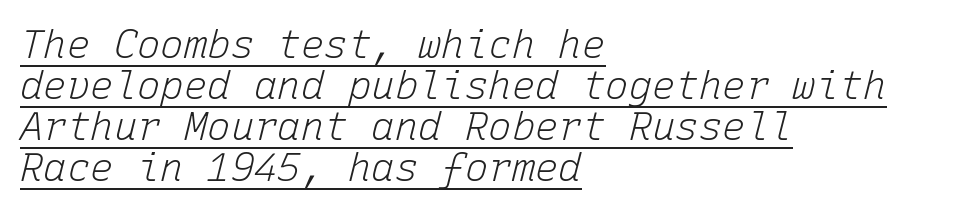
{"italic": "yes", "lean": "right", "slant_degrees": 15, "bold": "no", "weight": "light", "width": "normal", "stroke_contrast": "low", "x_height": "medium", "monospaced": "yes", "underline": "yes", "align": "left", "line_spacing": "tight", "line_spacing_ratio": 1.05, "letter_spacing": "normal", "letter_spacing_em": 0.0, "glyph_px": 39}
